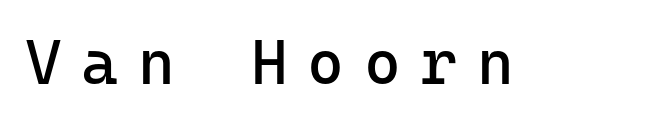
The image shows 63 px regular-weight sans-serif type, upright; set unusually wide letter spacing (+0.31 em), not underlined; low stroke contrast and a medium x-height.
